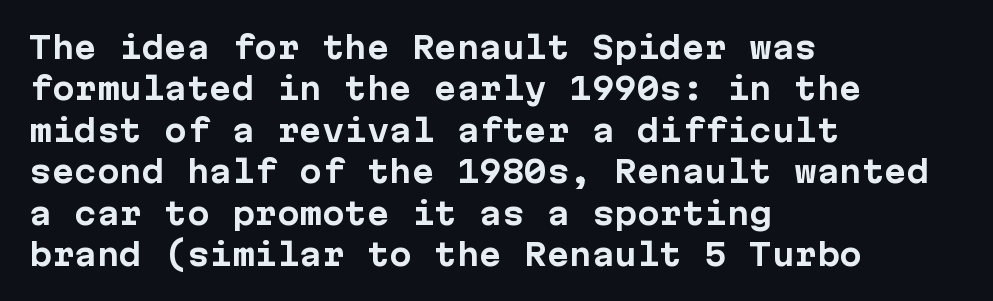
The image shows 30 px bold sans-serif type, upright; set left-aligned, normal line spacing (1.38x), normal letter spacing, not underlined; low stroke contrast and a medium x-height.
